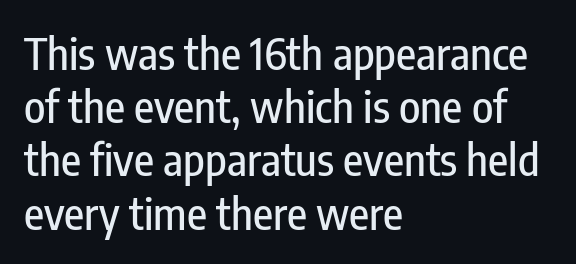
Q: Is the text italic (slanted)? A: No, it is upright.
Q: Is the typeface a serif or a sans-serif typeface? A: Sans-serif.
Q: Is the text underlined? A: No.
Q: How is the paragraph aligned? A: Left-aligned.
Q: Is the spacing between letters normal or unusually wide? A: Normal.
Q: Width (condensed, normal, or wide)? A: Condensed.
Q: Stroke contrast? A: Low.
Q: x-height? A: Medium.
Q: Monospaced? A: No.
